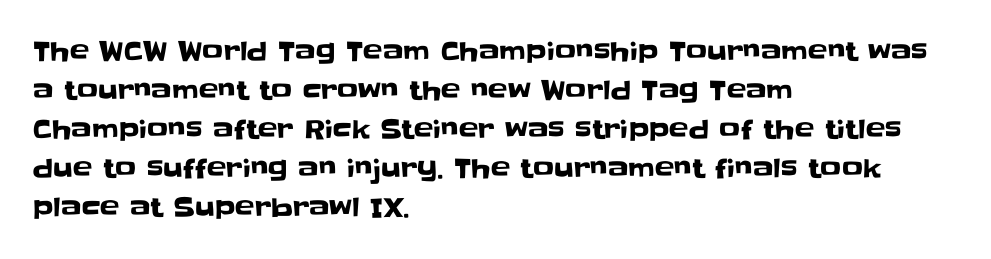
The image shows 26 px text type, upright; set left-aligned, normal line spacing (1.5x), normal letter spacing, not underlined.
